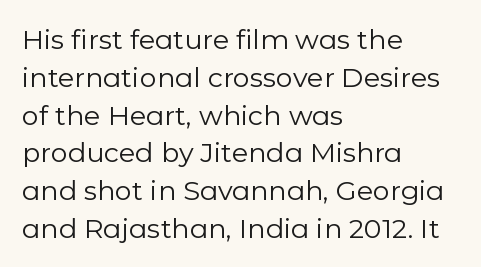
Q: Is the text bold? A: No.
Q: Is the text italic (slanted)? A: No, it is upright.
Q: Is the text underlined? A: No.
Q: How is the paragraph aligned? A: Left-aligned.
Q: Is the spacing between letters normal or unusually wide? A: Normal.
Q: Is the spacing between lines tight, normal or loose? A: Normal.
